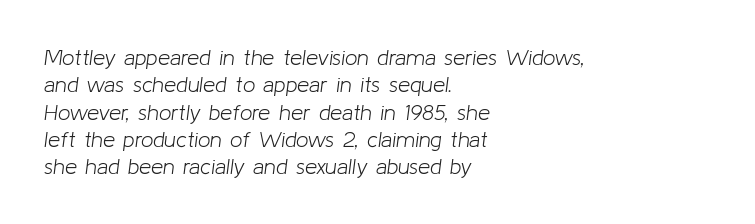
Has an underline been added? It has not. All the whitespace from short lines collects on the right. Each word holds together tightly as a unit, with standard inter-letter gaps. These lines were composed using italics.
